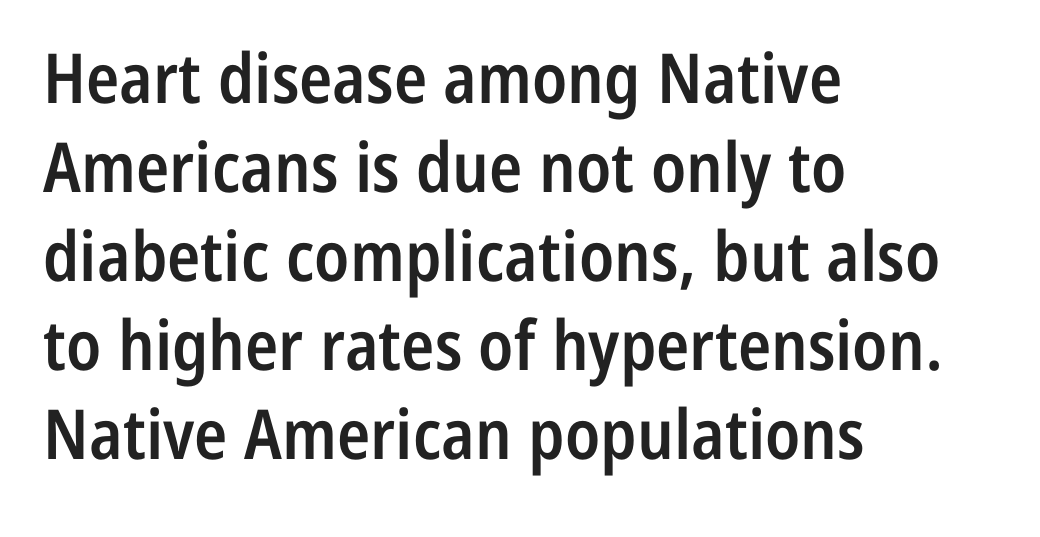
Q: Is the text bold? A: Semi-bold.
Q: Is the text italic (slanted)? A: No, it is upright.
Q: Is the typeface a serif or a sans-serif typeface? A: Sans-serif.
Q: Is the text underlined? A: No.
Q: How is the paragraph aligned? A: Left-aligned.
Q: Is the spacing between letters normal or unusually wide? A: Normal.
Q: Is the spacing between lines tight, normal or loose? A: Normal.
Q: Width (condensed, normal, or wide)? A: Condensed.
Q: Stroke contrast? A: Low.
Q: x-height? A: Medium.
Q: Monospaced? A: No.
